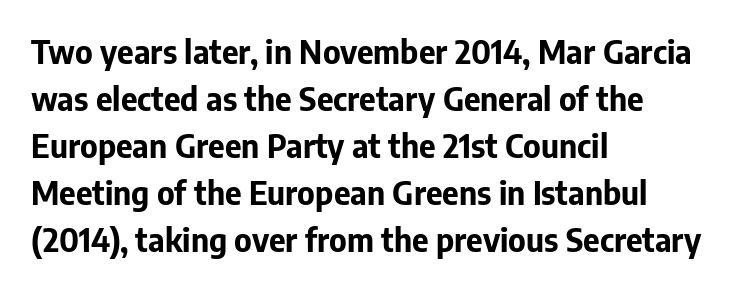
Pretty heavy lettering here — definitely bold. A typesetter would mark this as roman, not italic. Classification — sans serif. Varying glyph widths throughout — classic text-font behaviour.
